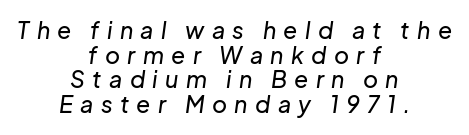
Q: Is the text italic (slanted)? A: Yes, it leans right by about 8 degrees.
Q: Is the text underlined? A: No.
Q: How is the paragraph aligned? A: Centered.
Q: Is the spacing between letters normal or unusually wide? A: Unusually wide.
Q: Is the spacing between lines tight, normal or loose? A: Tight.
